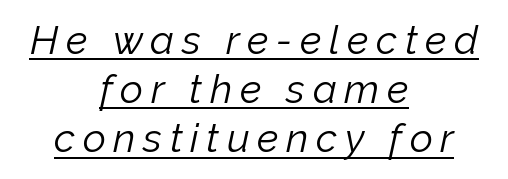
{"italic": "yes", "lean": "right", "slant_degrees": 12, "bold": "no", "weight": "light", "width": "normal", "stroke_contrast": "low", "x_height": "medium", "monospaced": "no", "underline": "yes", "align": "center", "line_spacing_ratio": 1.23, "glyph_px": 40}
